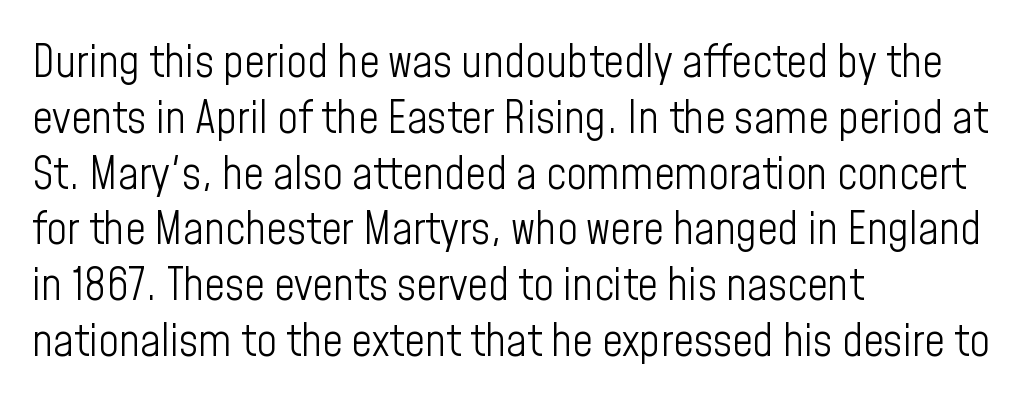
The paragraph shown leans on its left margin. No feet cap the strokes, marking this as sans-serif type. Beneath every word, the page is bare. Observe the ordinary spacing: letters are neighbours, not strangers. This is roman type, the default non-slanted kind.
